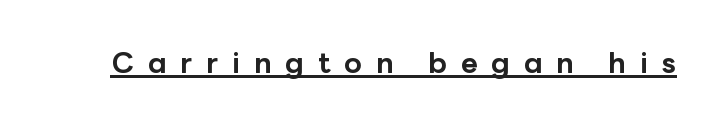
{"serif": "no", "italic": "no", "bold": "yes", "weight": "bold", "width": "normal", "stroke_contrast": "low", "x_height": "medium", "monospaced": "no", "underline": "yes", "letter_spacing": "wide", "letter_spacing_em": 0.48, "glyph_px": 29}
